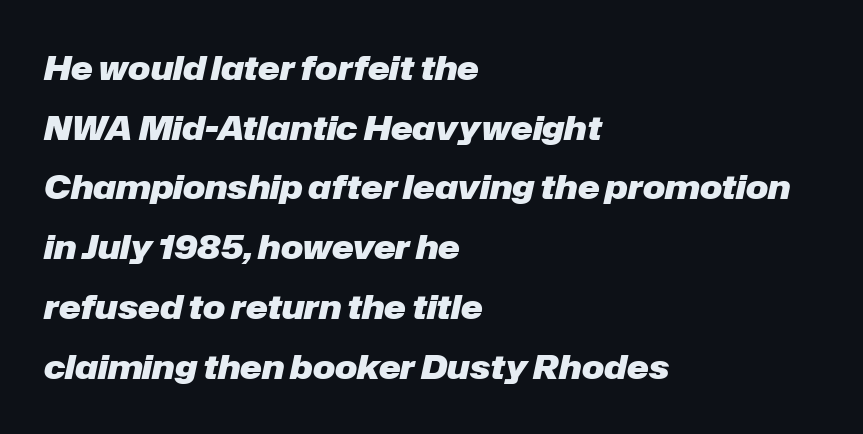
A clean baseline with only descenders dipping below it. There is no visible air inserted between adjacent glyphs. Casual observation: everything's shoved over to the left. If you drew a line through each stem, it would be angled. The font is running at its bold setting.
